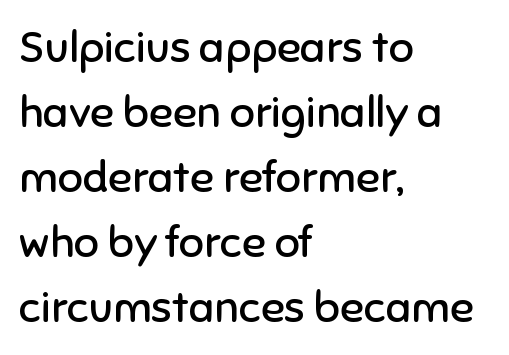
The image shows 44 px regular-weight sans-serif type, upright; set left-aligned, normal line spacing (1.48x), normal letter spacing, not underlined; low stroke contrast and a medium x-height.
